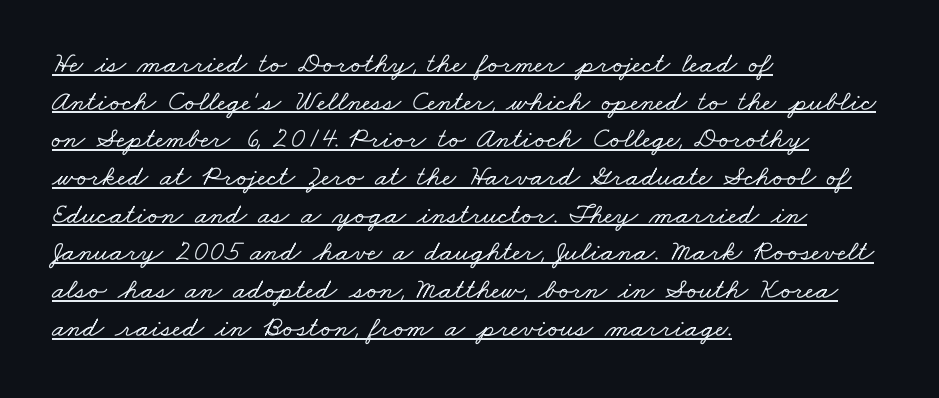
The image shows 29 px wide serif type; set left-aligned, normal line spacing (1.3x), normal letter spacing, underlined; low stroke contrast and a small x-height.
